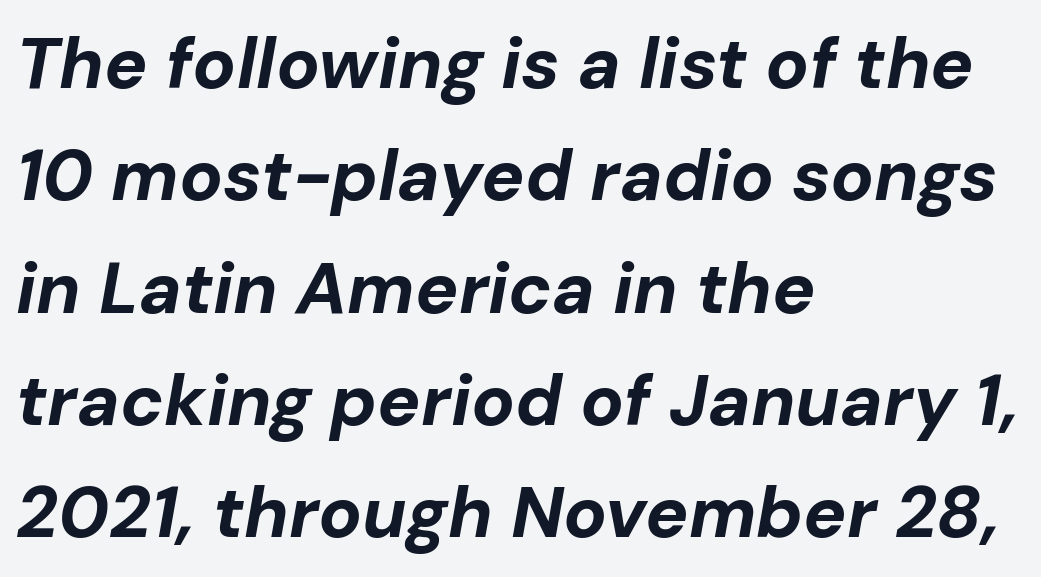
The image shows 72 px bold type, italic (leaning right); set left-aligned, normal line spacing (1.56x), normal letter spacing, not underlined; low stroke contrast and a medium x-height.
